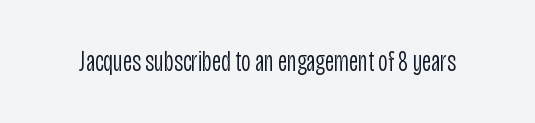
The image shows 29 px light, condensed sans-serif type, upright; set normal letter spacing, not underlined; low stroke contrast and a large x-height.
